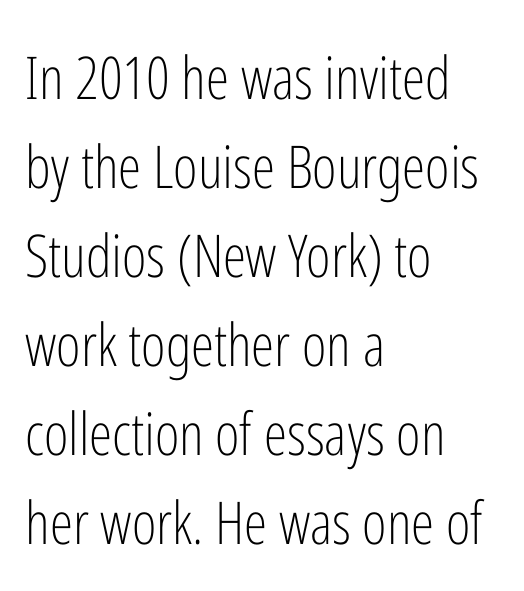
Which margin do the lines hug? The left one — the right edge is uneven. What's the leading like? Ordinary, nothing unusual. The string is rendered with underlining switched off. The type family on display is of the sans-serif kind. Is the letter spacing exaggerated? No — it looks like the ordinary default.
